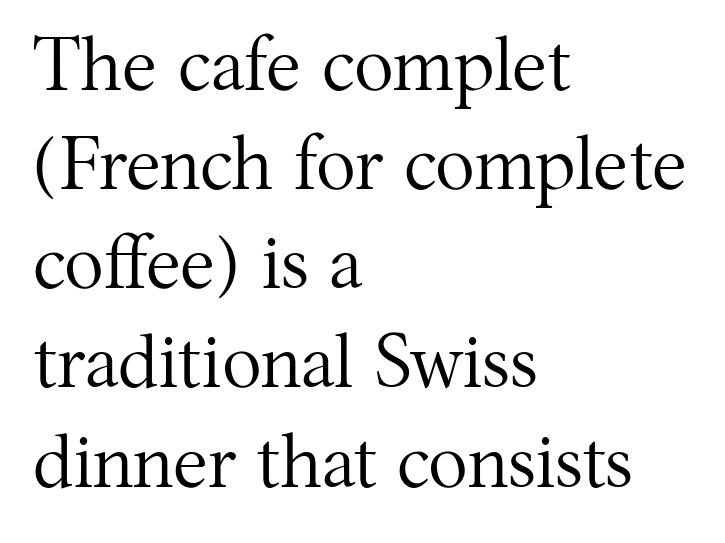
Q: Is the text bold? A: No.
Q: Is the text italic (slanted)? A: No, it is upright.
Q: Is the typeface a serif or a sans-serif typeface? A: Serif.
Q: Is the text underlined? A: No.
Q: How is the paragraph aligned? A: Left-aligned.
Q: Is the spacing between letters normal or unusually wide? A: Normal.
Q: Is the spacing between lines tight, normal or loose? A: Normal.
Q: Width (condensed, normal, or wide)? A: Normal.
Q: Stroke contrast? A: Medium.
Q: x-height? A: Medium.
Q: Monospaced? A: No.
